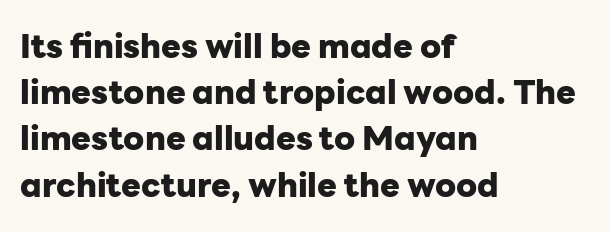
{"serif": "no", "italic": "no", "bold": "yes", "weight": "heavy", "width": "normal", "stroke_contrast": "low", "x_height": "medium", "monospaced": "no", "underline": "no", "align": "left", "line_spacing": "normal", "line_spacing_ratio": 1.4, "letter_spacing": "normal", "letter_spacing_em": 0.0, "glyph_px": 33}
